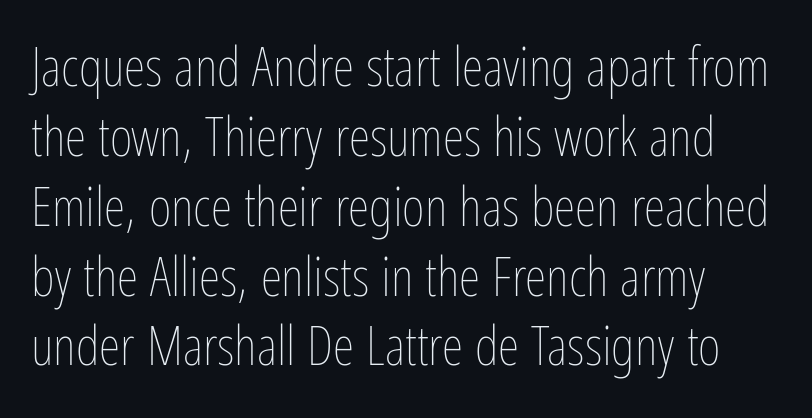
The image shows 55 px thin, condensed type, upright; set left-aligned, normal line spacing (1.27x), normal letter spacing, not underlined; low stroke contrast and a medium x-height.
